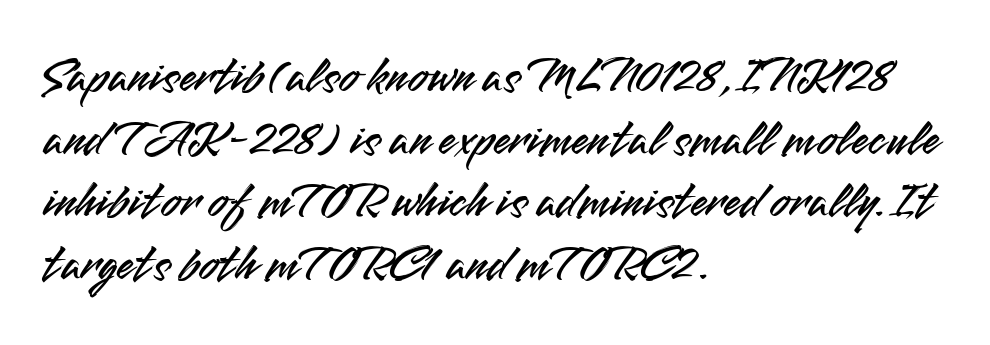
{"serif": "no", "width": "normal", "stroke_contrast": "medium", "x_height": "small", "monospaced": "no", "underline": "no", "align": "left", "line_spacing_ratio": 1.23, "letter_spacing": "normal", "letter_spacing_em": 0.0, "glyph_px": 51}
